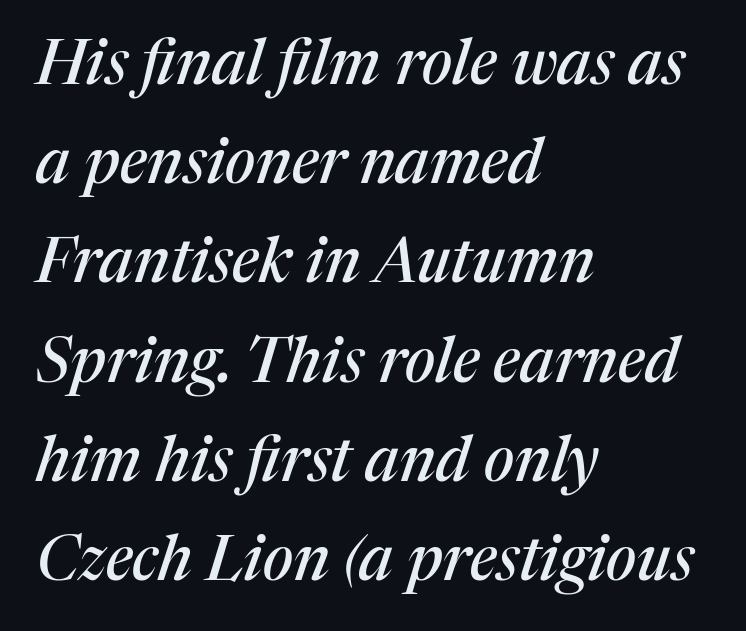
The image shows 62 px serif type, italic (leaning right); set left-aligned, normal line spacing (1.6x), normal letter spacing, not underlined; medium stroke contrast and a medium x-height.
